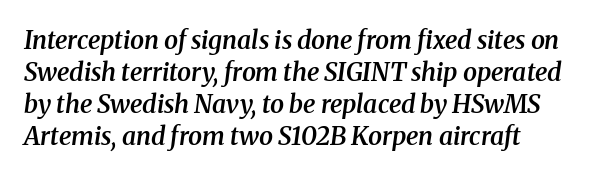
Baseline-to-baseline distance is the conventional proportion of letter height. Here the glyphs are tracked normally, forming tight word shapes. The glyphs are unaccompanied by any horizontal stroke below them. Slanted lettering throughout. Compared with an ordinary text face, these strokes are moderately heavier — a semibold.
